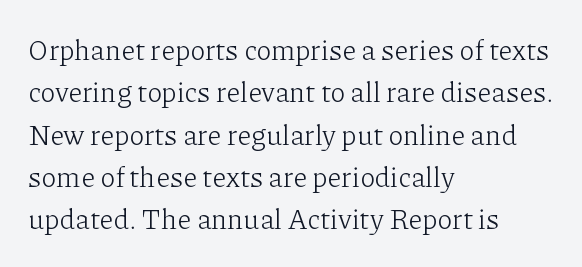
The image shows 28 px light serif type, upright; set left-aligned, normal line spacing (1.51x), normal letter spacing, not underlined; low stroke contrast and a medium x-height.
